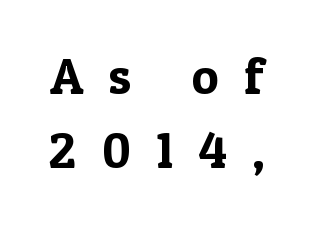
The image shows 51 px serif type, upright; set normal line spacing (1.46x), unusually wide letter spacing (+0.49 em), not underlined; a medium x-height.
